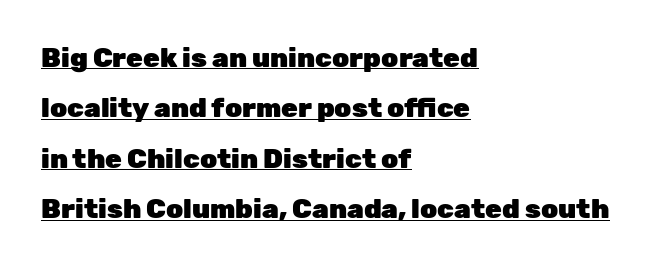
Q: Is the text bold? A: Yes.
Q: Is the text italic (slanted)? A: No, it is upright.
Q: Is the text underlined? A: Yes.
Q: How is the paragraph aligned? A: Left-aligned.
Q: Is the spacing between letters normal or unusually wide? A: Normal.
